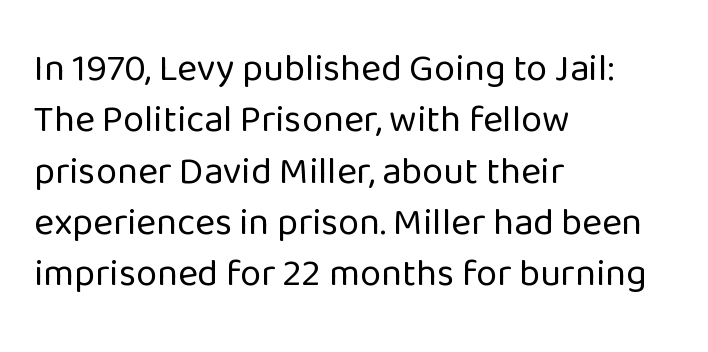
This rendering leaves character spacing at its baseline value. The compositor pushed each line to the left boundary. A sans-serif font was chosen for this passage. Unmarked baselines from the first word to the last. The strokes carry an ordinary text weight at most. Rows of type keep a routine distance in the vertical direction.
